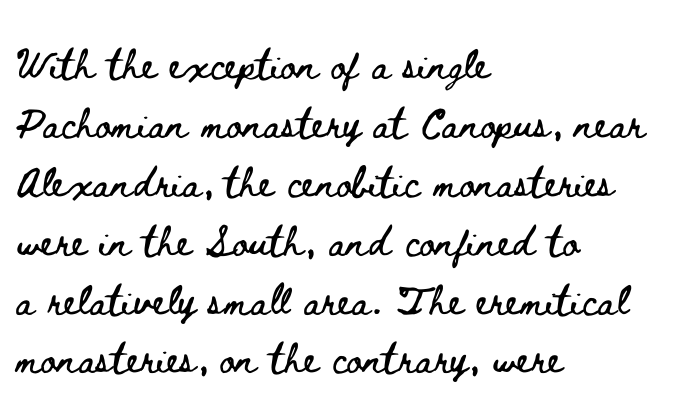
Q: Is the text italic (slanted)? A: Yes.
Q: Is the text underlined? A: No.
Q: How is the paragraph aligned? A: Left-aligned.
Q: Is the spacing between letters normal or unusually wide? A: Normal.
Q: Is the spacing between lines tight, normal or loose? A: Normal.
Q: Width (condensed, normal, or wide)? A: Wide.
Q: Stroke contrast? A: Low.
Q: x-height? A: Small.
Q: Monospaced? A: No.
